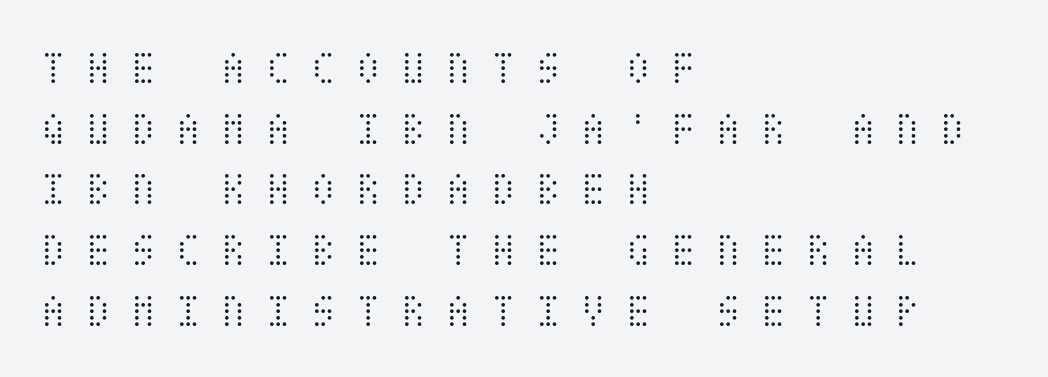
The lines sit at an ordinary, default distance from one another. Lines of text with bare space underneath. Words appear elongated and porous because spacing is wide. Horizontally, the lines are justified to the leading edge only. This is the regular roman posture of the typeface.
